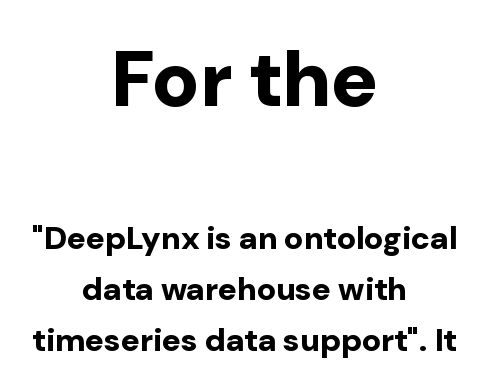
Notice how the passage keeps no hard edge, just a central spine. Leading matches the norm, producing a regular column. A student would notice the top passage is typeset larger than what follows. Typographic density is high because the face is bold. Nobody drew a line under any word here.
